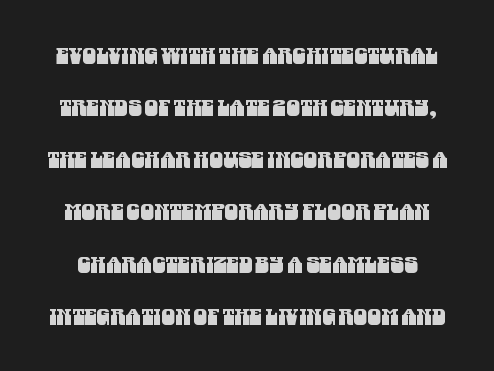
Vertically, the passage feels expansive, rows floating well apart. Spacing between characters is what you'd get straight out of the box. Words float on clear page, feet unadorned.
